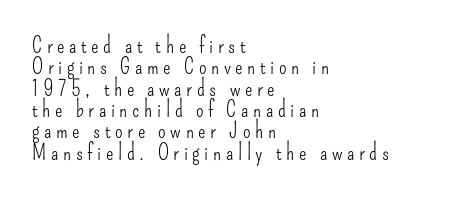
The image shows 22 px text type, upright; set left-aligned, tight line spacing (0.97x), unusually wide letter spacing (+0.21 em), not underlined.
